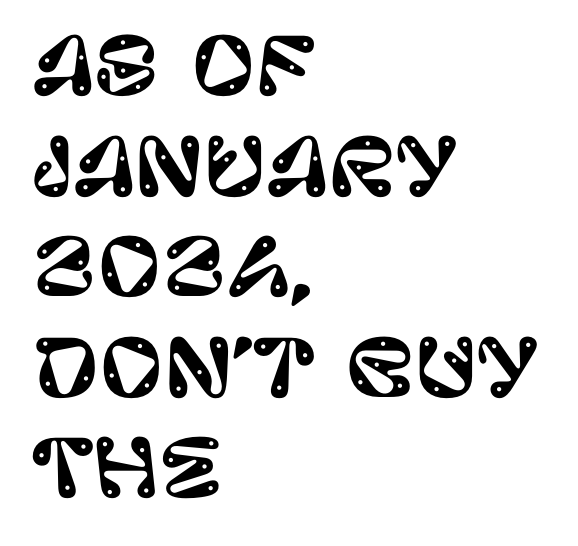
{"serif": "no", "width": "normal", "stroke_contrast": "low", "x_height": "large", "monospaced": "no", "underline": "no", "align": "left", "line_spacing": "normal", "line_spacing_ratio": 1.29, "letter_spacing": "normal", "letter_spacing_em": 0.0, "glyph_px": 78}
